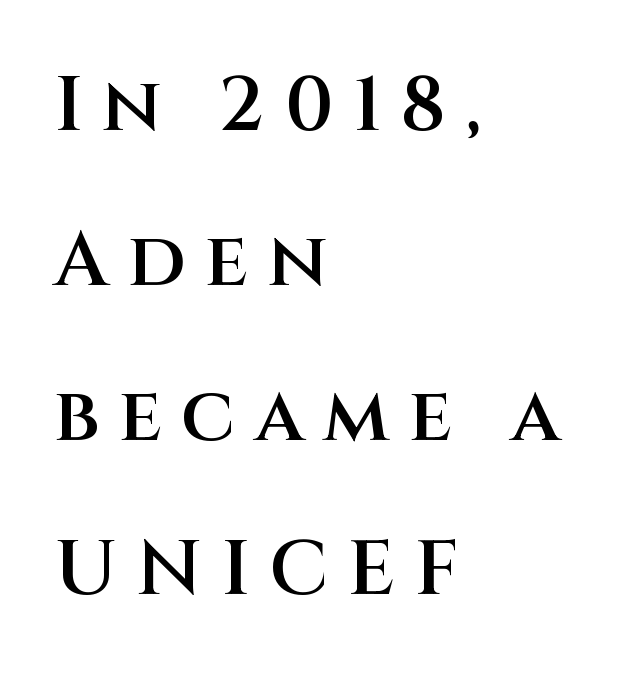
Do the characters align in a grid? No, the font is proportional. You could only call the tracking loose — the letters float apart. Vertically, the passage feels expansive, rows floating well apart. These lines are set flush left with a ragged right edge.
